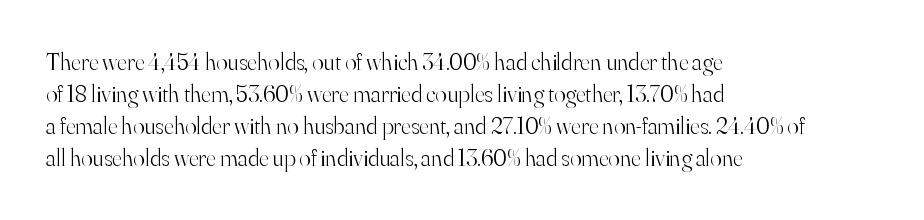
Q: Is the text bold? A: No.
Q: Is the text italic (slanted)? A: No, it is upright.
Q: Is the text underlined? A: No.
Q: How is the paragraph aligned? A: Left-aligned.
Q: Is the spacing between letters normal or unusually wide? A: Normal.
Q: Is the spacing between lines tight, normal or loose? A: Normal.
